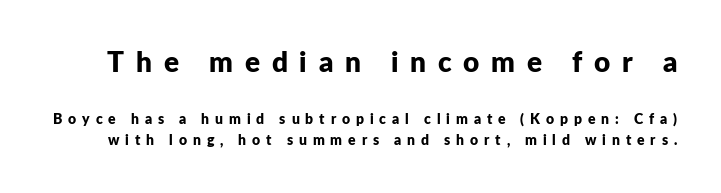
Q: Is the text bold? A: Yes.
Q: Is the text italic (slanted)? A: No, it is upright.
Q: Is the typeface a serif or a sans-serif typeface? A: Sans-serif.
Q: Is the text underlined? A: No.
Q: Is the spacing between letters normal or unusually wide? A: Unusually wide.
Q: Is the spacing between lines tight, normal or loose? A: Normal.
Q: Which block of text is set in a larger size, the first (top) or the second (bottom)? A: The first (top) one.
Q: Width (condensed, normal, or wide)? A: Normal.
Q: Stroke contrast? A: Low.
Q: x-height? A: Medium.
Q: Monospaced? A: No.
